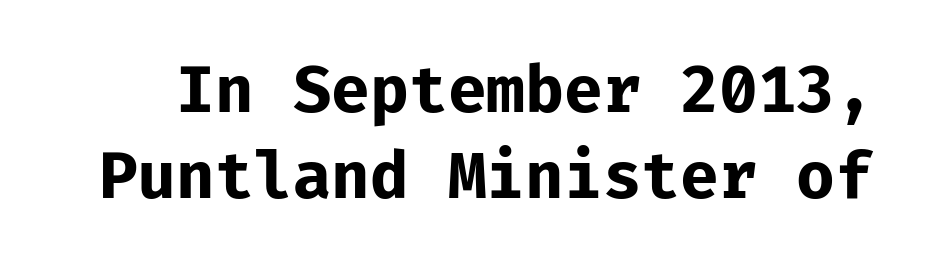
The image shows 63 px bold sans-serif type, upright, monospaced; set normal line spacing (1.36x), normal letter spacing, not underlined; low stroke contrast and a medium x-height.
